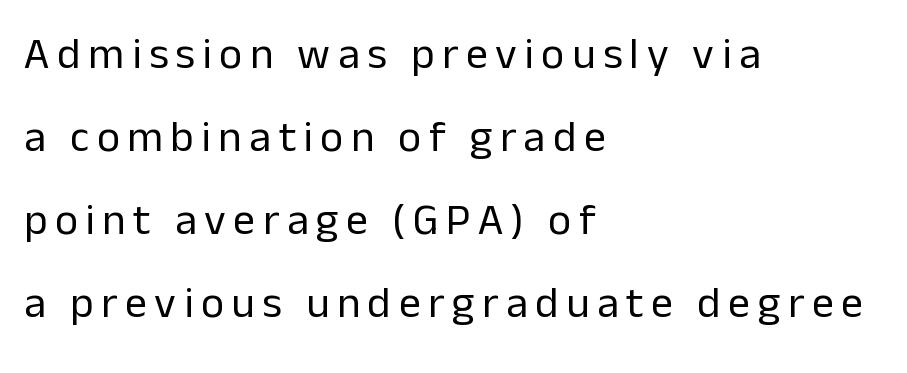
The image shows 44 px regular-weight sans-serif type, upright; set left-aligned, line spacing 1.89x, not underlined; low stroke contrast and a medium x-height.
